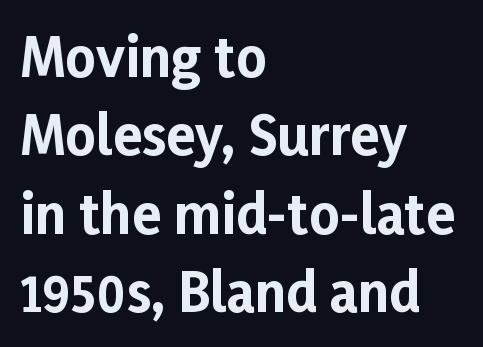
Q: Is the text bold? A: Yes.
Q: Is the text italic (slanted)? A: No, it is upright.
Q: Is the typeface a serif or a sans-serif typeface? A: Sans-serif.
Q: Is the text underlined? A: No.
Q: How is the paragraph aligned? A: Left-aligned.
Q: Is the spacing between letters normal or unusually wide? A: Normal.
Q: Is the spacing between lines tight, normal or loose? A: Normal.
Q: Width (condensed, normal, or wide)? A: Normal.
Q: Stroke contrast? A: Low.
Q: x-height? A: Medium.
Q: Monospaced? A: No.
